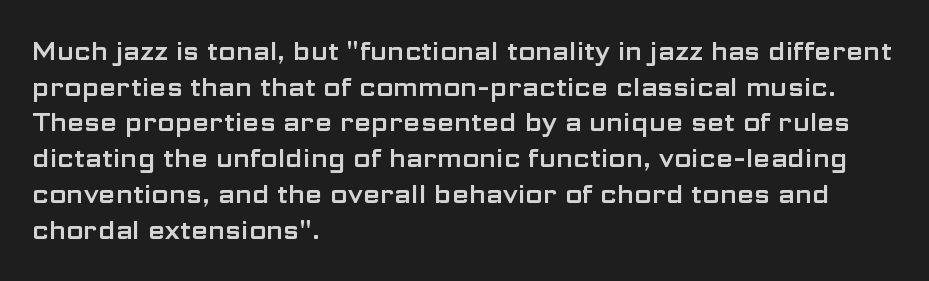
Glyph-to-glyph distance matches everyday printed text. The baseline area is clear. These lines are set flush left with a ragged right edge. Designer's note — italics off, roman on. The rendering uses a moderate line-height, typical for paragraphs.
